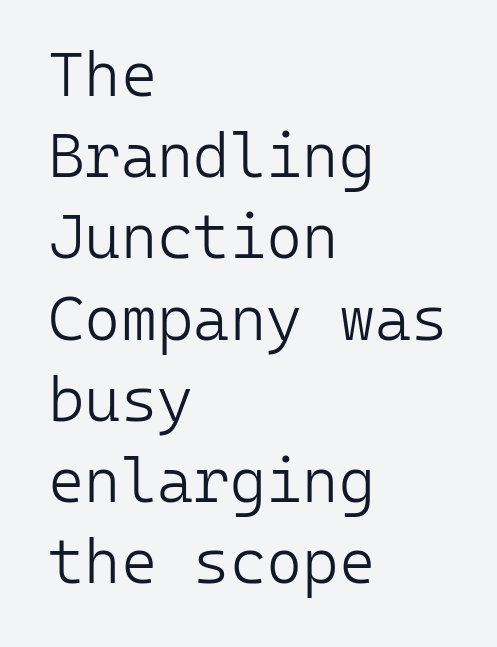
This sample keeps an unexceptional amount of space between lines. The passage shown is typed in a monospace face where columns stay perfectly aligned. The strip under each line holds only bare page. Here the glyphs are tracked normally, forming tight word shapes. This sample is left-justified, so line endings fall wherever the words run out. Weight: regular or lighter.
